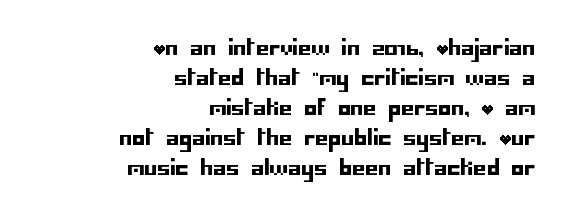
Tracking here is standard; glyphs follow each other at the usual distance. The rendering uses a moderate line-height, typical for paragraphs. In CSS terms this would be text-align: right. The lettering stays uniformly vertical, giving the passage a roman look. Only glyphs here, with clear space below each row.
